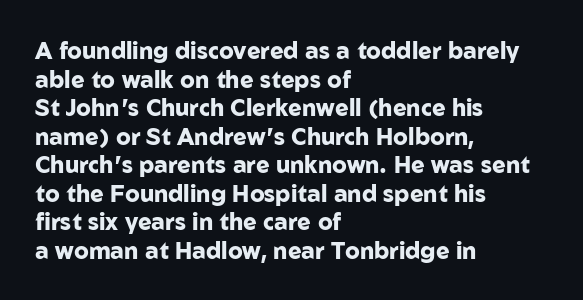
Every character sits straight up, as roman type does. Stroke thickness is high; the sample reads as a true bold. Inter-character spacing is left at the font's built-in metrics. Casual observation: everything's shoved over to the left. The specimen omits any rule beneath the text block's lines.
